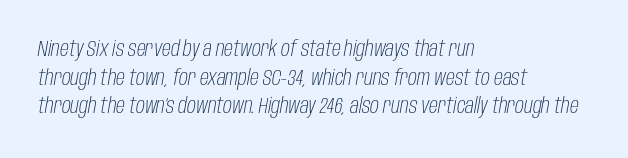
The image shows 22 px text type, italic (leaning right); set left-aligned, normal line spacing (1.3x), normal letter spacing, not underlined.
